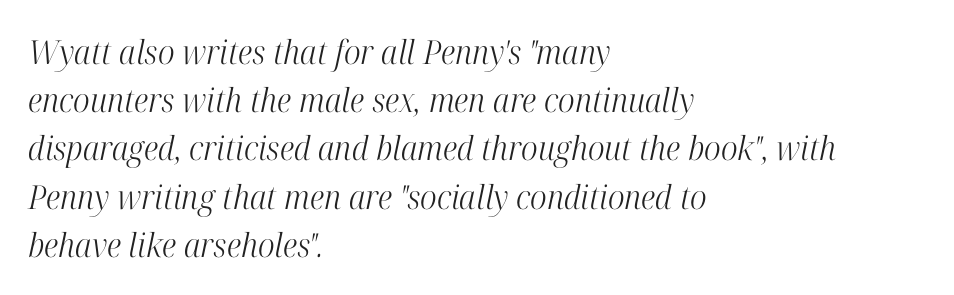
A classic flush-left, rag-right setting is used for this passage. These lines sit exactly where default settings would place them. The tracking reads as untouched default to a designer's eye. It's the slanting kind of type. The space beneath each line is pristine and unruled. Do the characters align in a grid? No, the font is proportional.
